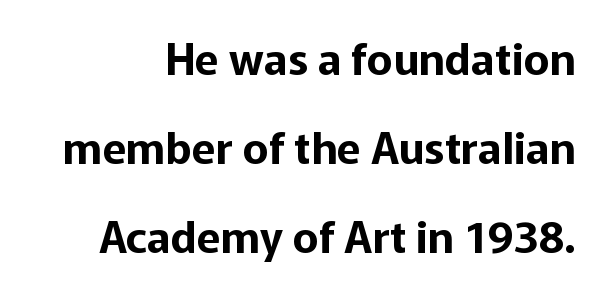
Observe the ordinary spacing: letters are neighbours, not strangers. The face used here is a sans, in the tradition of grotesques and geometrics. The leading is generous, giving the passage an open texture. The baseline area is clear. The letters advance in unequal steps, a hallmark of proportional type. Tall strokes in this sample are plumb rather than angled.
